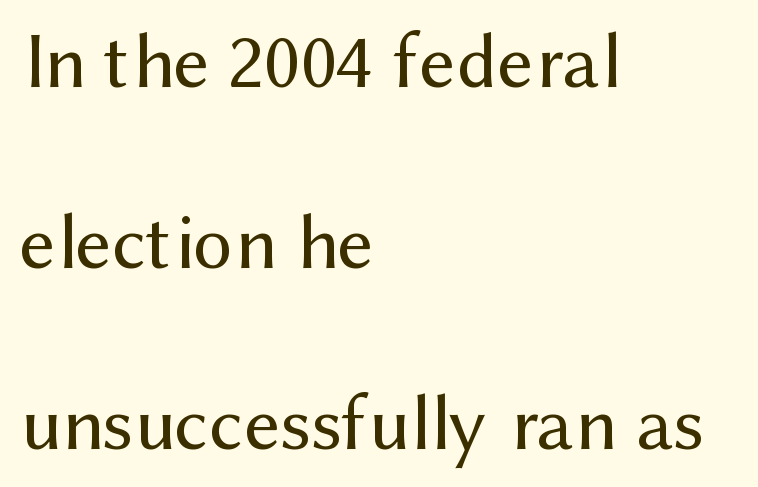
{"serif": "no", "italic": "no", "bold": "no", "weight": "regular", "width": "normal", "stroke_contrast": "medium", "x_height": "medium", "monospaced": "no", "underline": "no", "align": "left", "line_spacing": "loose", "line_spacing_ratio": 2.29, "letter_spacing": "normal", "letter_spacing_em": 0.0, "glyph_px": 79}
